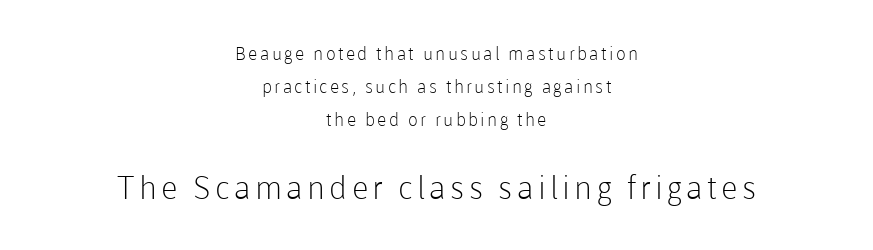
{"serif": "no", "italic": "no", "bold": "no", "weight": "light", "width": "normal", "stroke_contrast": "low", "x_height": "medium", "monospaced": "no", "underline": "no", "align": "center", "line_spacing_ratio": 1.83, "larger_block": "second", "size_ratio": 1.78, "glyph_px": 32}
